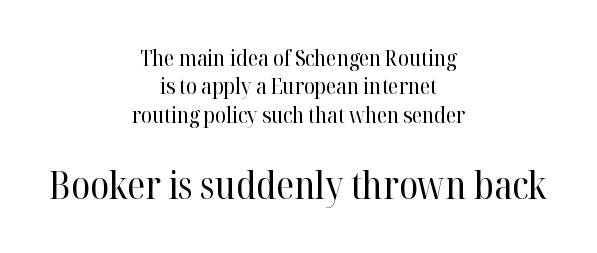
What's the leading like? Ordinary, nothing unusual. Tracking value appears to be zero — textbook default spacing. The letters stand upright; this is a roman face. Does the copy run flush right? No — it is centered line by line. Caption: face not bold, strokes unweighted.
